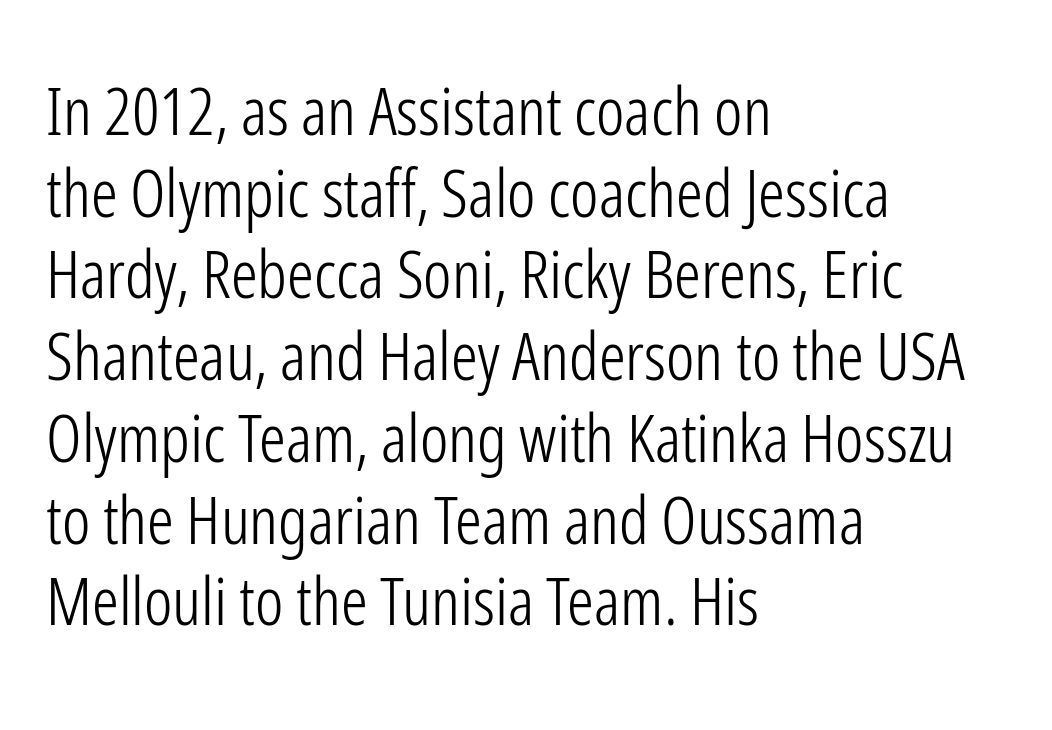
Lines of text with bare space underneath. Typeset ragged right — the left edge is the straight one. Every character sits straight up, as roman type does. A typesetter would call this zero additional tracking.
